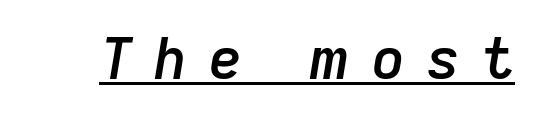
The image shows 57 px semibold type, italic (leaning right); set unusually wide letter spacing (+0.38 em), underlined; low stroke contrast and a medium x-height.
